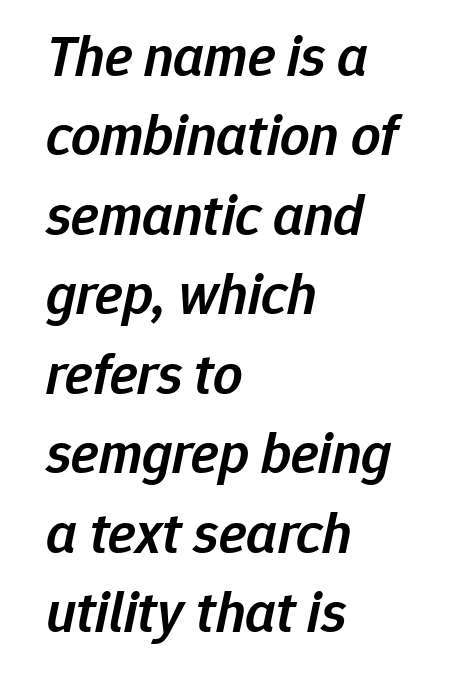
{"italic": "yes", "lean": "right", "slant_degrees": 12, "bold": "semi", "weight": "semibold", "width": "normal", "stroke_contrast": "low", "x_height": "medium", "monospaced": "no", "underline": "no", "align": "left", "line_spacing": "normal", "line_spacing_ratio": 1.37, "letter_spacing": "normal", "letter_spacing_em": 0.0, "glyph_px": 58}
